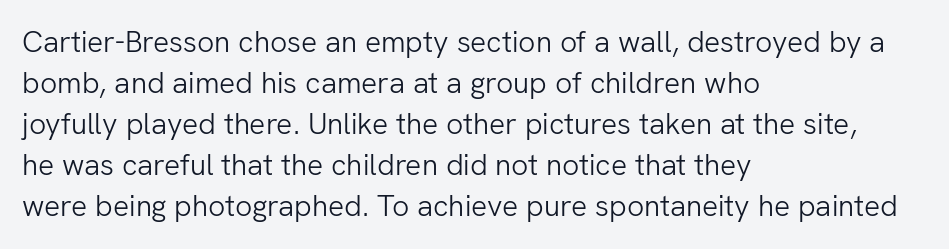
The rag falls on the right side of this text block. Words appear dense and cohesive because spacing is normal. The letters advance in unequal steps, a hallmark of proportional type. On a weight scale, this lands at 450 or below.
